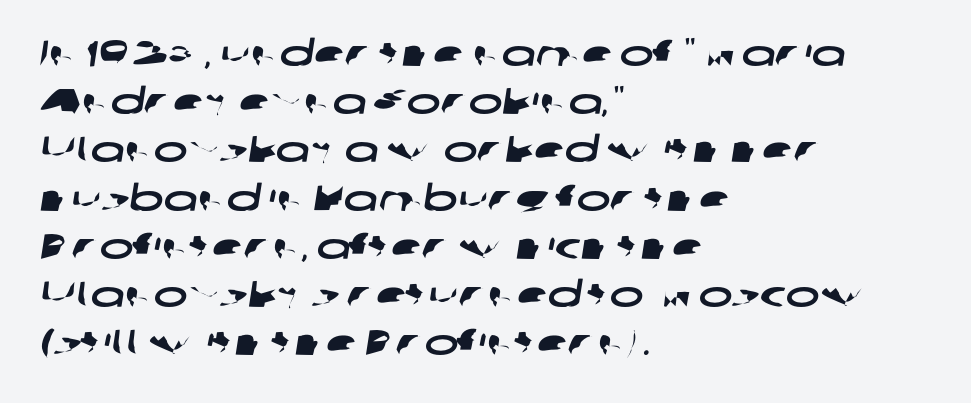
Horizontal alignment here is leftward, the default for most running prose. One glance says typical: line gaps are just what's usual. Looks like regular typesetting: each glyph gets only the width it needs. Unmarked baselines from the first word to the last.
